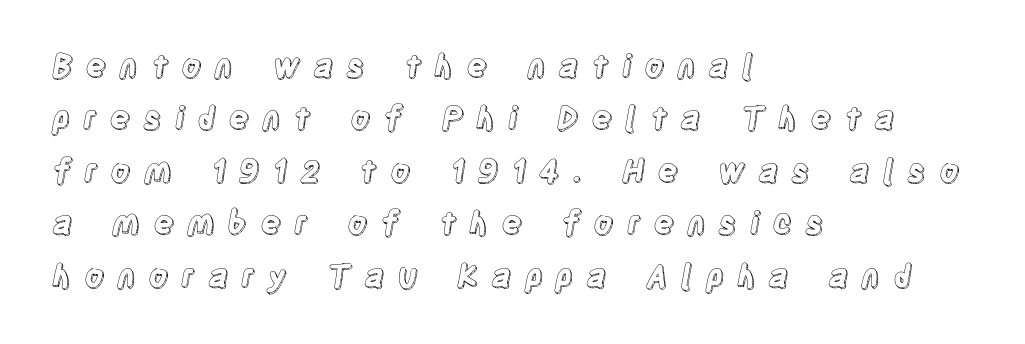
Q: Is the text italic (slanted)? A: Yes.
Q: Is the text underlined? A: No.
Q: How is the paragraph aligned? A: Left-aligned.
Q: Is the spacing between letters normal or unusually wide? A: Unusually wide.
Q: Is the spacing between lines tight, normal or loose? A: Normal.
Q: Width (condensed, normal, or wide)? A: Condensed.
Q: x-height? A: Large.
Q: Monospaced? A: No.
